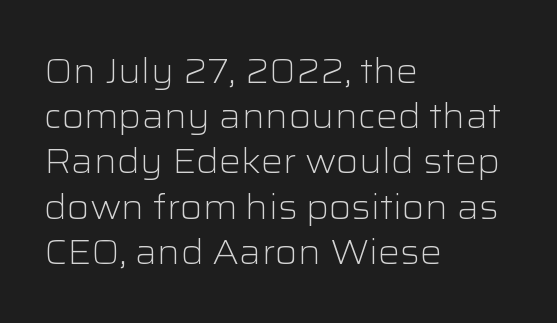
The image shows 34 px light, wide sans-serif type, upright; set left-aligned, normal line spacing (1.33x), normal letter spacing, not underlined; low stroke contrast and a medium x-height.
